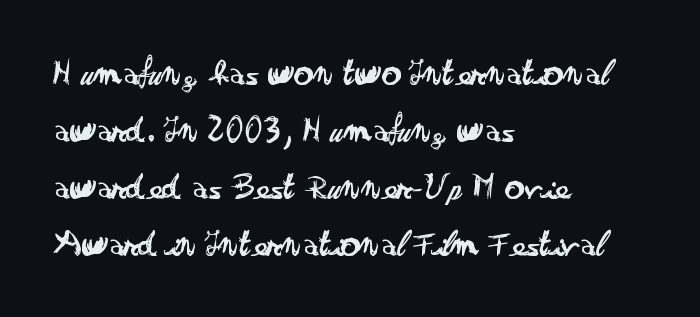
{"serif": "no", "italic": "no", "bold": "no", "weight": "regular", "width": "wide", "stroke_contrast": "low", "x_height": "small", "monospaced": "no", "underline": "no", "align": "left", "line_spacing": "normal", "line_spacing_ratio": 1.5, "letter_spacing": "normal", "letter_spacing_em": 0.0, "glyph_px": 38}
